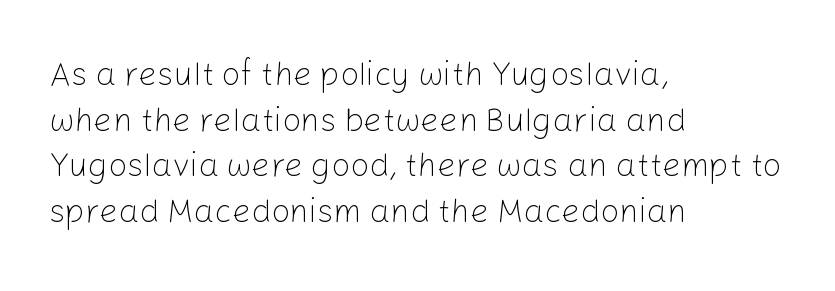
Q: Is the text bold? A: No.
Q: Is the text italic (slanted)? A: No, it is upright.
Q: Is the typeface a serif or a sans-serif typeface? A: Sans-serif.
Q: Is the text underlined? A: No.
Q: How is the paragraph aligned? A: Left-aligned.
Q: Is the spacing between letters normal or unusually wide? A: Normal.
Q: Is the spacing between lines tight, normal or loose? A: Normal.
Q: Width (condensed, normal, or wide)? A: Normal.
Q: Stroke contrast? A: Low.
Q: x-height? A: Medium.
Q: Monospaced? A: No.
